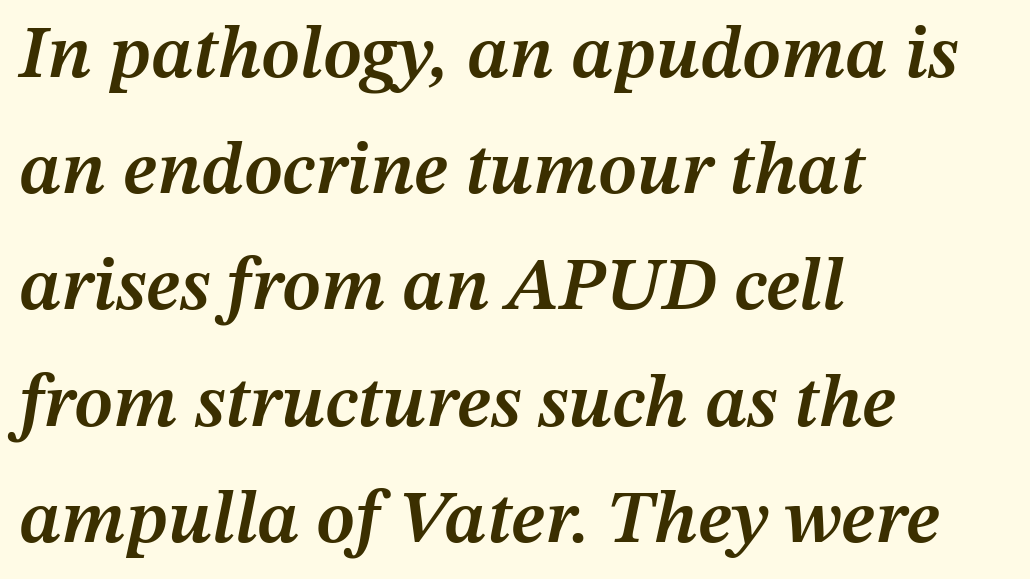
Horizontal bands of white between lines are of average thickness. The letters are semibold — heavier than regular but short of a full bold. You could not count columns in this text — the font is proportionally spaced. Is the letter spacing exaggerated? No — it looks like the ordinary default.
